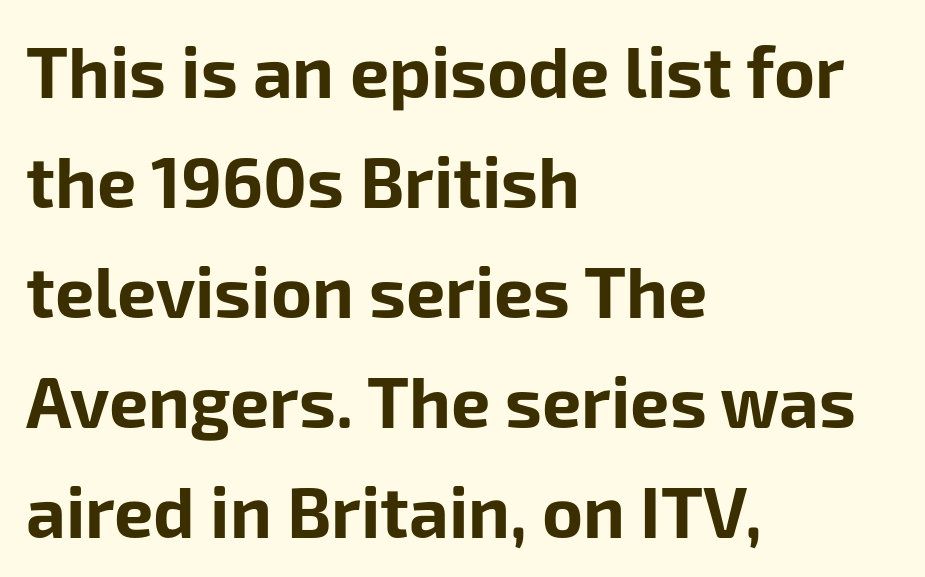
Q: Is the text bold? A: Yes.
Q: Is the text italic (slanted)? A: No, it is upright.
Q: Is the typeface a serif or a sans-serif typeface? A: Sans-serif.
Q: Is the text underlined? A: No.
Q: How is the paragraph aligned? A: Left-aligned.
Q: Is the spacing between letters normal or unusually wide? A: Normal.
Q: Is the spacing between lines tight, normal or loose? A: Normal.
Q: Width (condensed, normal, or wide)? A: Normal.
Q: Stroke contrast? A: Low.
Q: x-height? A: Medium.
Q: Monospaced? A: No.
